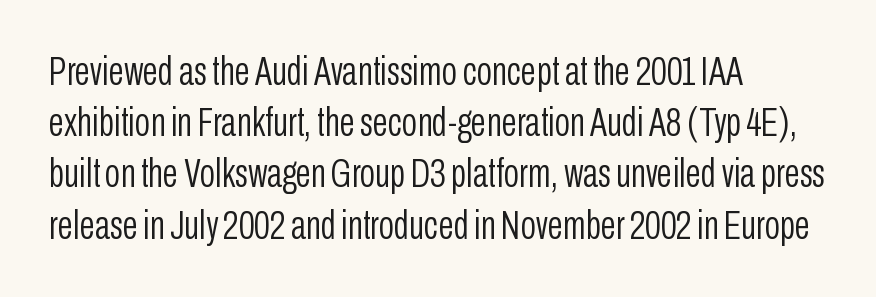
Varying glyph widths throughout — classic text-font behaviour. Posture: upright roman. Vertical spacing — default. Observe the absence of serifs on each vertical stroke in this sample. Short note: letters normally spaced.
